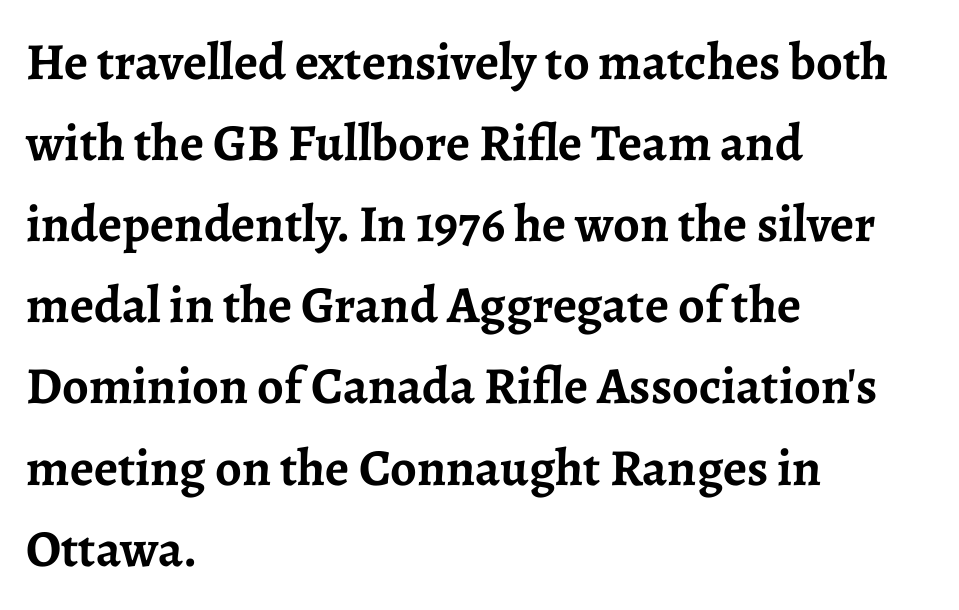
The image shows 52 px semibold serif type, upright; set left-aligned, normal line spacing (1.56x), normal letter spacing, not underlined; low stroke contrast and a medium x-height.
